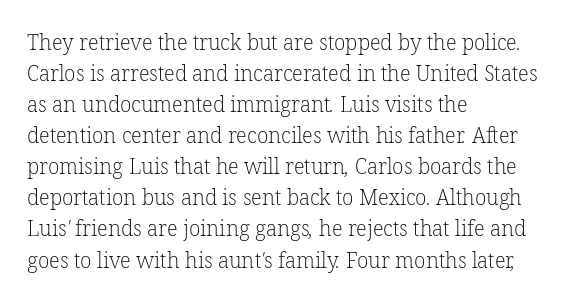
The paragraph shown leans on its left margin. Short note: letters normally spaced. A bare baseline throughout the passage. Is there much room between lines? A standard amount, neither cramped nor airy. Think standard paragraph weight, or any step lighter than that.
